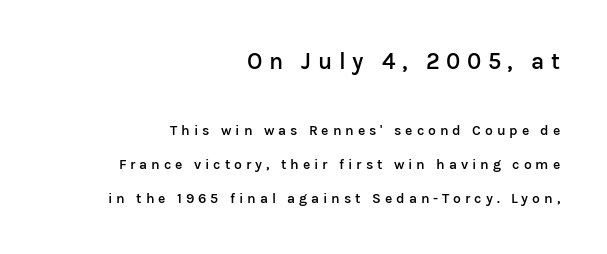
Plain, unruled lines of type. The more generous point size was reserved for the upper chunk. Interline gaps are noticeably wide in this sample. The horizontal fit of the characters is loose and conspicuously gappy. As a designer I'd log this as weight 600, semibold.
